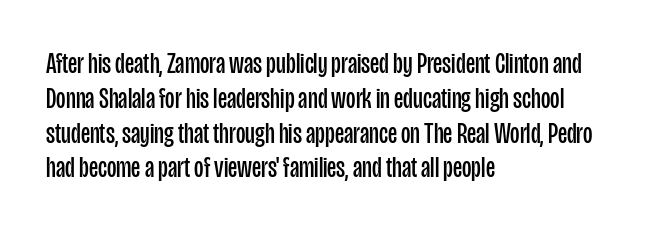
The image shows 29 px regular-weight, condensed sans-serif type, upright; set left-aligned, line spacing 1.2x, normal letter spacing, not underlined; low stroke contrast and a large x-height.
